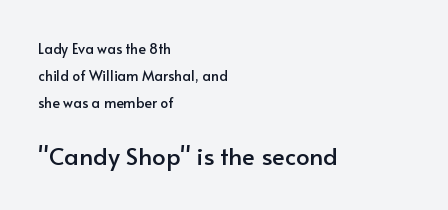
Q: Is the text italic (slanted)? A: No, it is upright.
Q: Is the text underlined? A: No.
Q: How is the paragraph aligned? A: Left-aligned.
Q: Is the spacing between letters normal or unusually wide? A: Normal.
Q: Is the spacing between lines tight, normal or loose? A: Loose.
Q: Which block of text is set in a larger size, the first (top) or the second (bottom)? A: The second (bottom) one.
